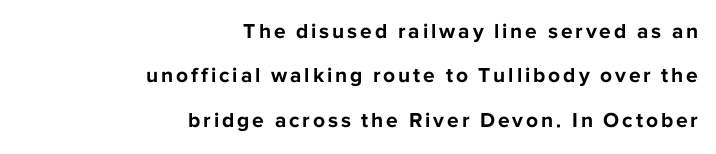
Reading down the column, the eye jumps a long way to each next line. Notice how thick the strokes are: this is what a full bold looks like. The foot of each line stays bare and open. The lines are quadded right. No italicization has been applied; the sample stays upright.
